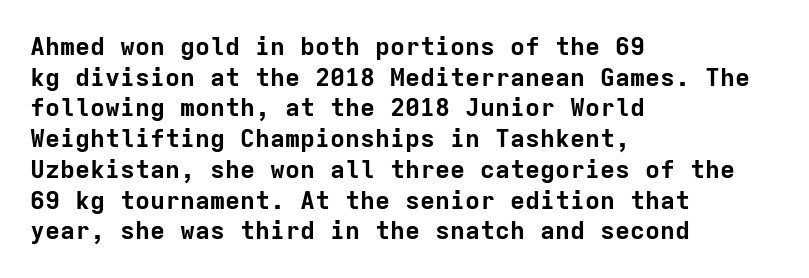
{"italic": "no", "bold": "yes", "underline": "no", "align": "left", "line_spacing_ratio": 1.23, "letter_spacing": "normal", "letter_spacing_em": 0.0, "glyph_px": 25}
